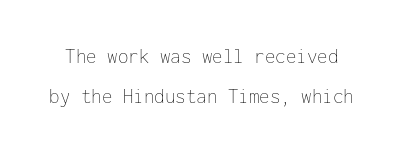
Underlining? Definitely not there. Compared with typical body copy, the letter spacing here is the same. The type sits square on the baseline with zero lean. This is not heavy type; no bold has been used.
